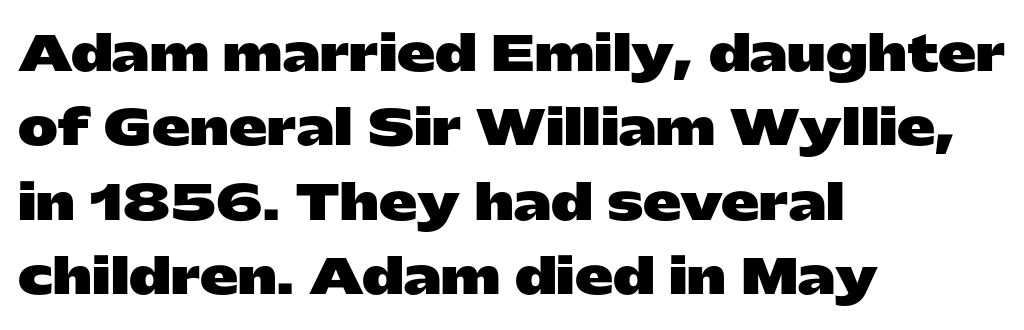
The image shows 48 px heavy, wide sans-serif type, upright; set left-aligned, normal line spacing (1.55x), normal letter spacing, not underlined; low stroke contrast and a medium x-height.
